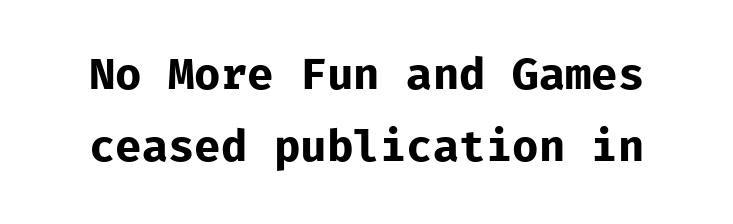
The image shows 43 px bold sans-serif type, upright; set normal line spacing (1.67x), normal letter spacing, not underlined; low stroke contrast and a medium x-height.
